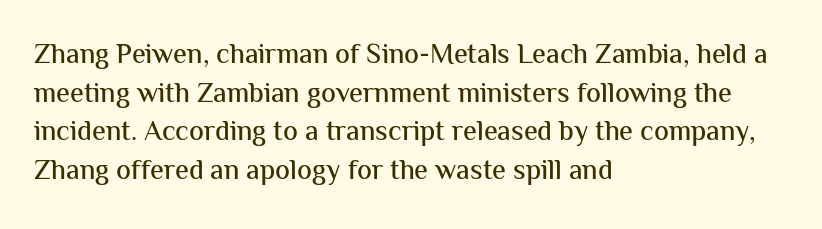
{"serif": "no", "italic": "no", "width": "normal", "stroke_contrast": "medium", "x_height": "medium", "monospaced": "no", "underline": "no", "align": "left", "line_spacing": "normal", "line_spacing_ratio": 1.38, "letter_spacing": "normal", "letter_spacing_em": 0.0, "glyph_px": 28}
